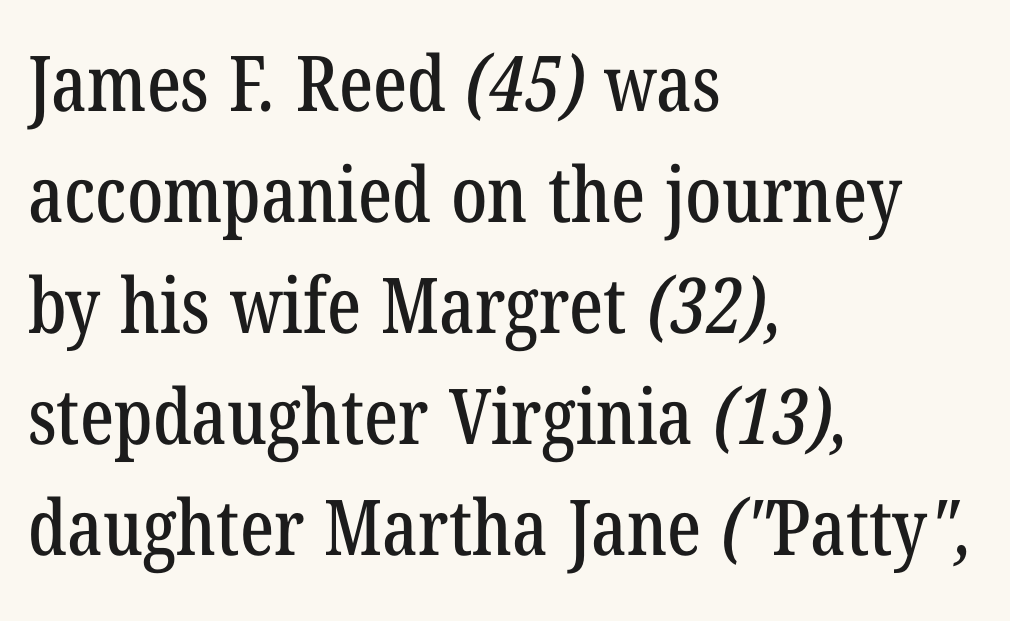
Q: Is the typeface a serif or a sans-serif typeface? A: Serif.
Q: Is the text underlined? A: No.
Q: How is the paragraph aligned? A: Left-aligned.
Q: Is the spacing between letters normal or unusually wide? A: Normal.
Q: Is the spacing between lines tight, normal or loose? A: Normal.
Q: Width (condensed, normal, or wide)? A: Condensed.
Q: Stroke contrast? A: Low.
Q: x-height? A: Medium.
Q: Monospaced? A: No.
